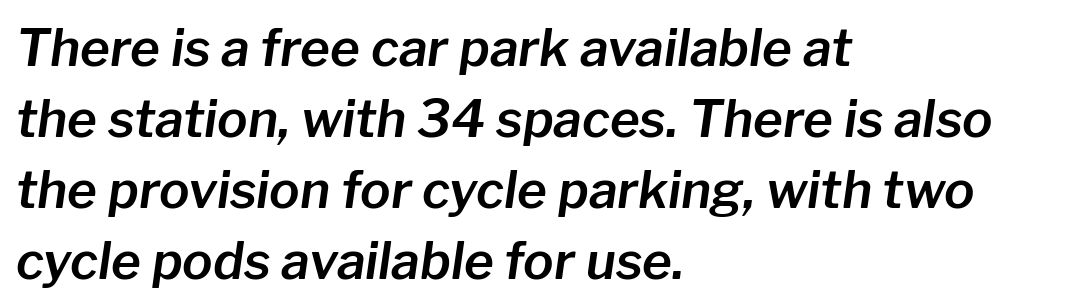
Emphasis-style slanted type is in use. Each word holds together tightly as a unit, with standard inter-letter gaps. Each new line begins a customary step beneath the previous one. You could not count columns in this text — the font is proportionally spaced. The rendering anchors every line to the left-hand side. Lines of text with bare space underneath.
